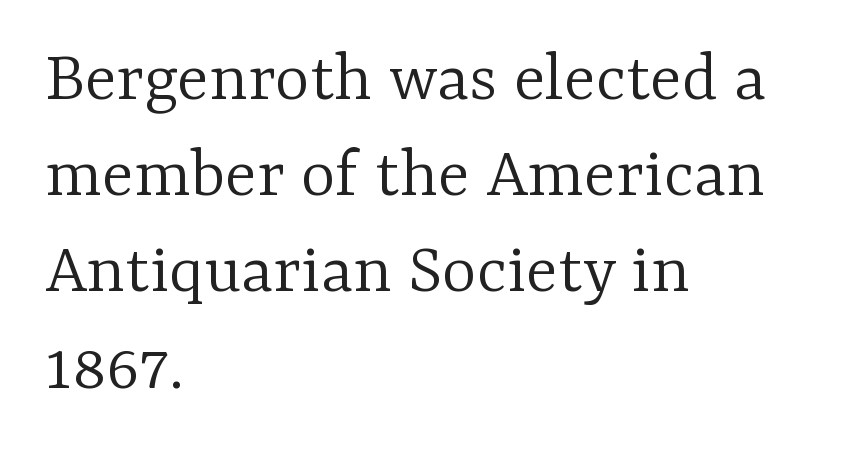
Q: Is the text bold? A: No.
Q: Is the text italic (slanted)? A: No, it is upright.
Q: Is the typeface a serif or a sans-serif typeface? A: Serif.
Q: Is the text underlined? A: No.
Q: How is the paragraph aligned? A: Left-aligned.
Q: Is the spacing between letters normal or unusually wide? A: Normal.
Q: Is the spacing between lines tight, normal or loose? A: Normal.
Q: Width (condensed, normal, or wide)? A: Normal.
Q: Stroke contrast? A: Low.
Q: x-height? A: Medium.
Q: Monospaced? A: No.
